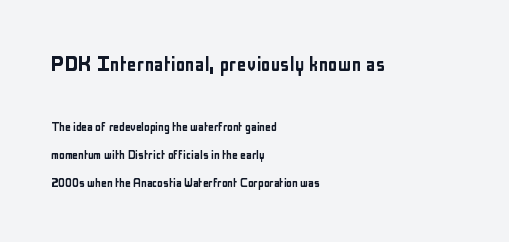
The image shows 24 px text type, upright; set left-aligned, loose line spacing (2.02x), normal letter spacing, not underlined; the first (top) block is 1.71x larger.
